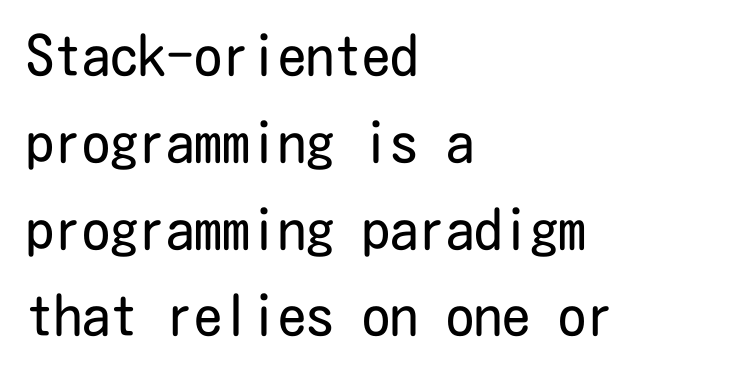
The passage shown is not underscored anywhere. Look at the tracking — it's just the regular setting, nothing added. The letterforms sit at book weight or below. All the whitespace from short lines collects on the right.
